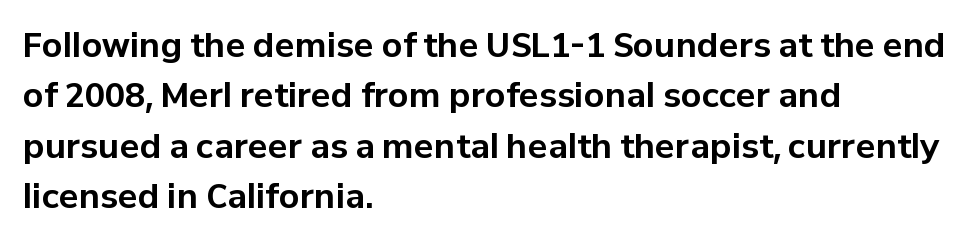
Tracking value appears to be zero — textbook default spacing. The rendering uses a moderate line-height, typical for paragraphs. This is the regular roman posture of the typeface. Nobody drew a line under any word here. Here the designer chose a conventional face with non-uniform glyph widths.
